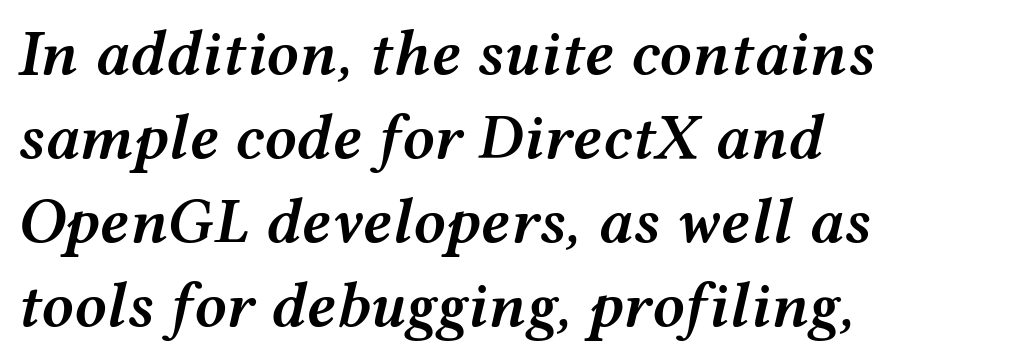
Every character sits at an angle, as italics do. Stems and bowls a touch heavier than normal — semibold. Compared with a centered layout, this one pins lines to the left instead. This sample uses plain, unmodified letter spacing. How would I describe the line gaps? Plain and ordinary.
